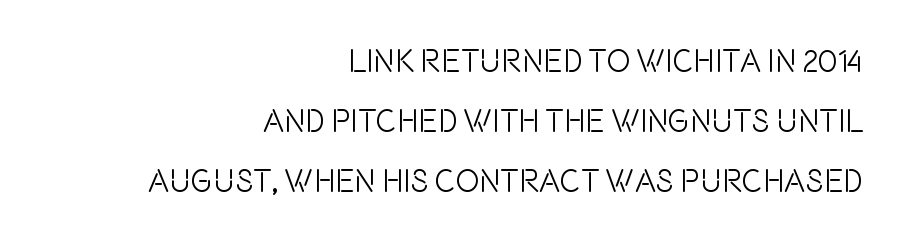
Every stem runs plumb, perpendicular to the baseline. Where is the straight margin? On the right. Is this a fixed-width face? No — the glyphs have proportional, varying widths. This is sans-serif lettering, the kind often seen on screens and signage. The specimen omits any rule beneath the text block's lines.
